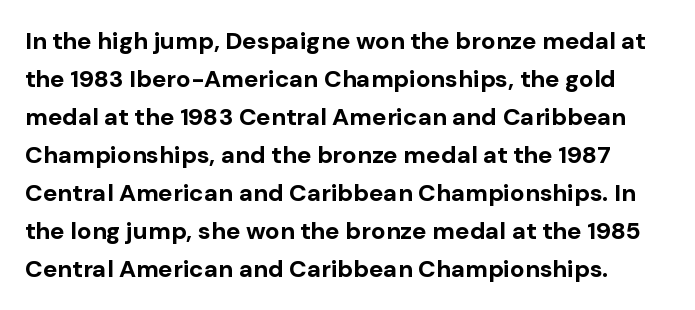
Q: Is the text bold? A: Yes.
Q: Is the text italic (slanted)? A: No, it is upright.
Q: Is the text underlined? A: No.
Q: Is the spacing between letters normal or unusually wide? A: Normal.
Q: Is the spacing between lines tight, normal or loose? A: Normal.
